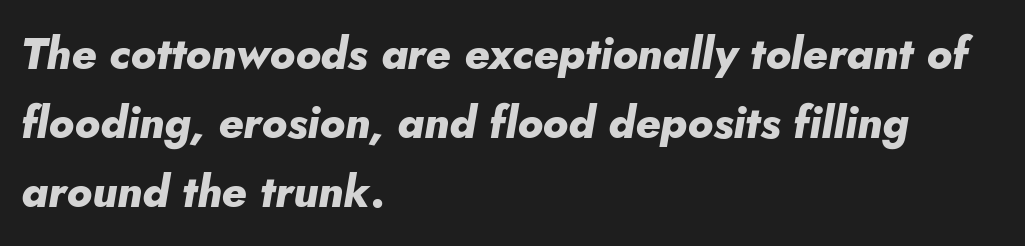
{"italic": "yes", "lean": "right", "slant_degrees": 10, "bold": "yes", "weight": "heavy", "width": "normal", "stroke_contrast": "low", "x_height": "small", "monospaced": "no", "underline": "no", "align": "left", "line_spacing": "normal", "line_spacing_ratio": 1.57, "letter_spacing": "normal", "letter_spacing_em": 0.0, "glyph_px": 44}
